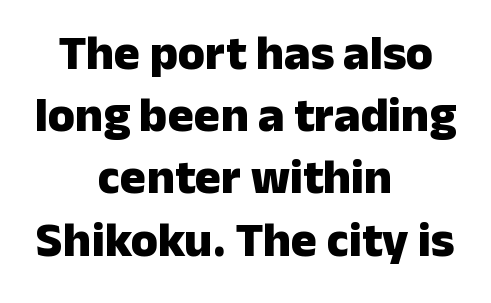
The image shows 49 px heavy sans-serif type, upright; set centered, normal line spacing (1.27x), normal letter spacing, not underlined; low stroke contrast and a medium x-height.
